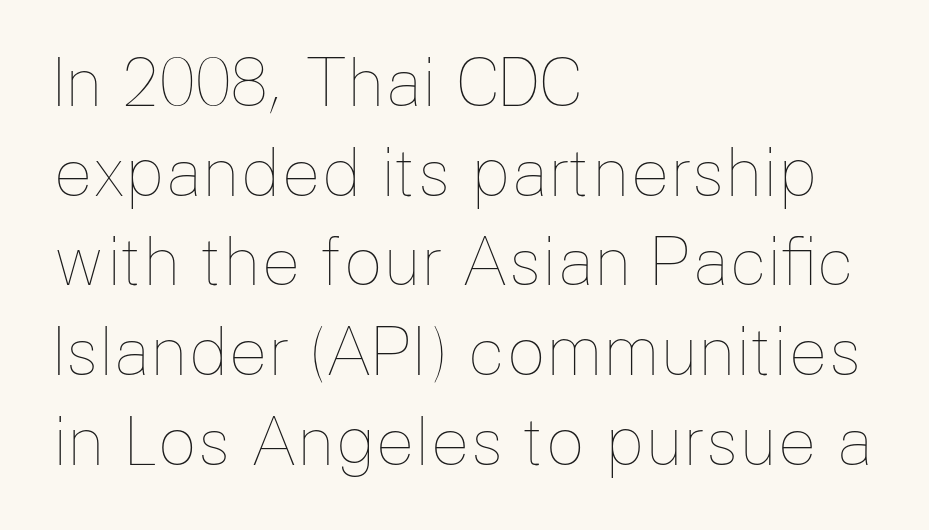
{"italic": "no", "bold": "no", "weight": "thin", "width": "normal", "stroke_contrast": "low", "x_height": "medium", "monospaced": "no", "underline": "no", "align": "left", "line_spacing": "normal", "line_spacing_ratio": 1.38, "letter_spacing": "normal", "letter_spacing_em": 0.0, "glyph_px": 65}
